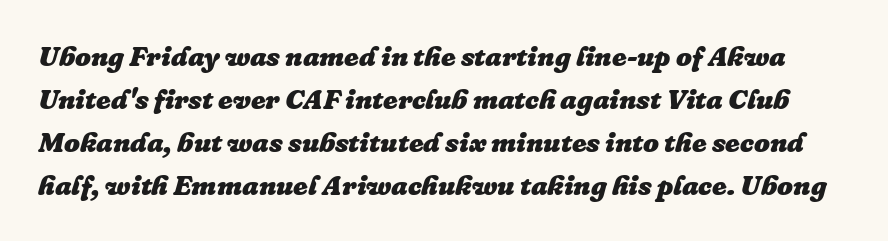
The image shows 28 px heavy type, italic (leaning right); set normal line spacing (1.53x), normal letter spacing, not underlined; low stroke contrast and a medium x-height.
